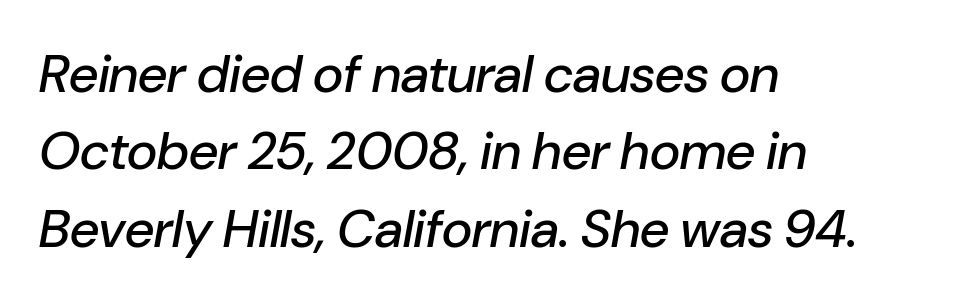
{"italic": "yes", "lean": "right", "slant_degrees": 10, "width": "normal", "stroke_contrast": "low", "x_height": "medium", "monospaced": "no", "underline": "no", "align": "left", "line_spacing": "normal", "line_spacing_ratio": 1.46, "letter_spacing": "normal", "letter_spacing_em": 0.0, "glyph_px": 53}
